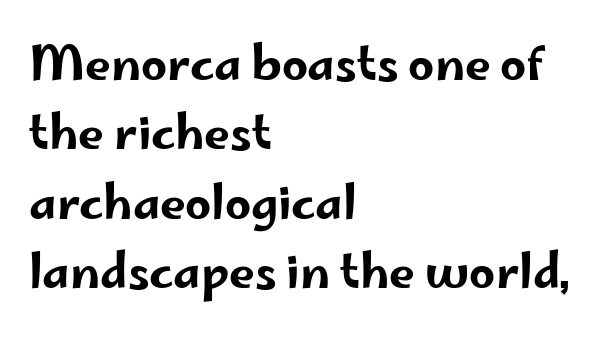
Q: Is the text italic (slanted)? A: No, it is upright.
Q: Is the typeface a serif or a sans-serif typeface? A: Sans-serif.
Q: Is the text underlined? A: No.
Q: How is the paragraph aligned? A: Left-aligned.
Q: Is the spacing between letters normal or unusually wide? A: Normal.
Q: Is the spacing between lines tight, normal or loose? A: Normal.
Q: Width (condensed, normal, or wide)? A: Wide.
Q: Stroke contrast? A: Low.
Q: x-height? A: Small.
Q: Monospaced? A: No.
